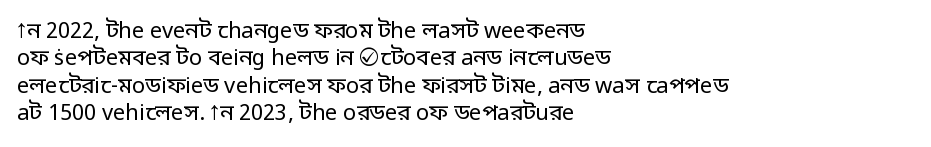
The image shows 22 px text type, upright; set left-aligned, normal line spacing (1.25x), normal letter spacing, not underlined.
